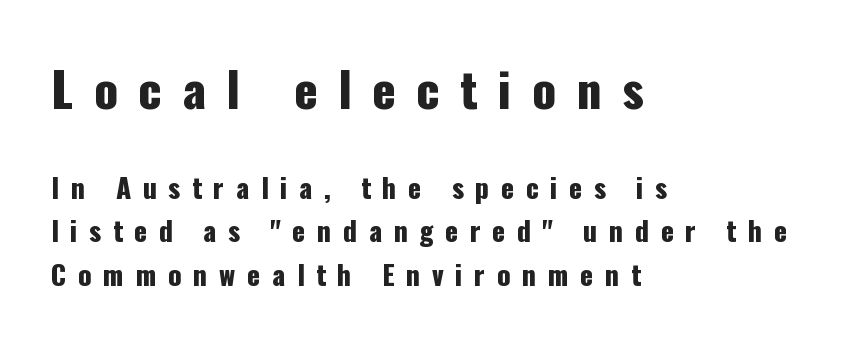
Proportional: the letters do not fall into vertical columns. Line beginnings align vertically; line endings do not. This sample keeps an unexceptional amount of space between lines. Notice how the stems are strictly vertical — no italics here.
